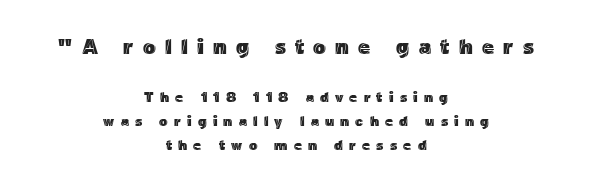
Between these two stacked blocks, the higher one wins on size. The font's upright variant was chosen for this text. Spacing between characters has been opened up far beyond the box default. The string is rendered with underlining switched off.
